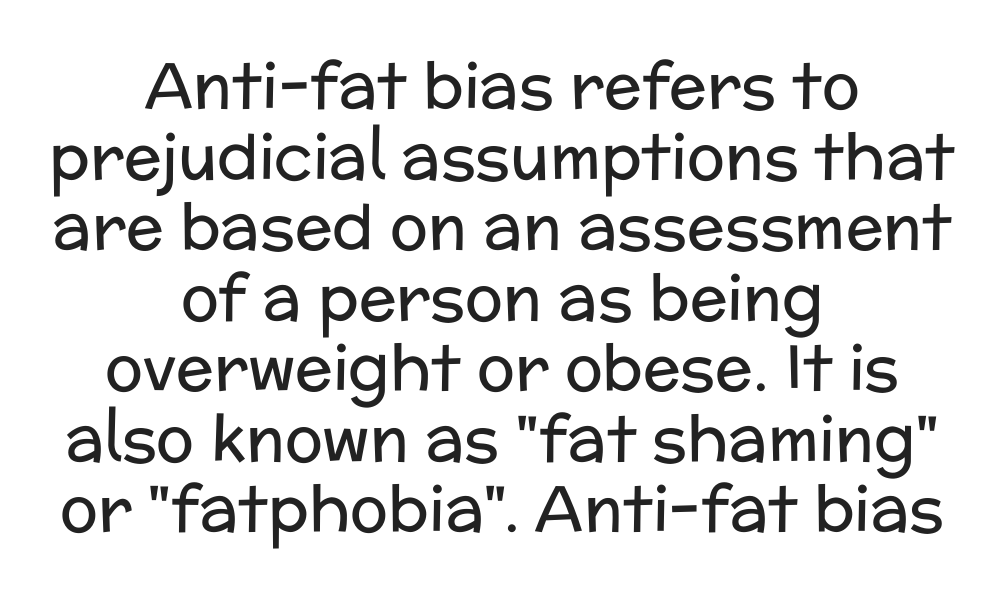
Q: Is the text bold? A: No.
Q: Is the text italic (slanted)? A: No, it is upright.
Q: Is the typeface a serif or a sans-serif typeface? A: Sans-serif.
Q: Is the text underlined? A: No.
Q: How is the paragraph aligned? A: Centered.
Q: Is the spacing between letters normal or unusually wide? A: Normal.
Q: Is the spacing between lines tight, normal or loose? A: Tight.
Q: Width (condensed, normal, or wide)? A: Normal.
Q: Stroke contrast? A: Low.
Q: x-height? A: Medium.
Q: Monospaced? A: No.
